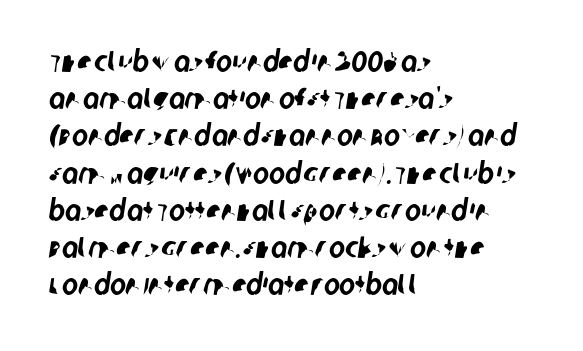
{"serif": "no", "width": "condensed", "stroke_contrast": "low", "x_height": "large", "monospaced": "no", "underline": "no", "align": "left", "line_spacing_ratio": 1.24, "letter_spacing": "normal", "letter_spacing_em": 0.0, "glyph_px": 30}
